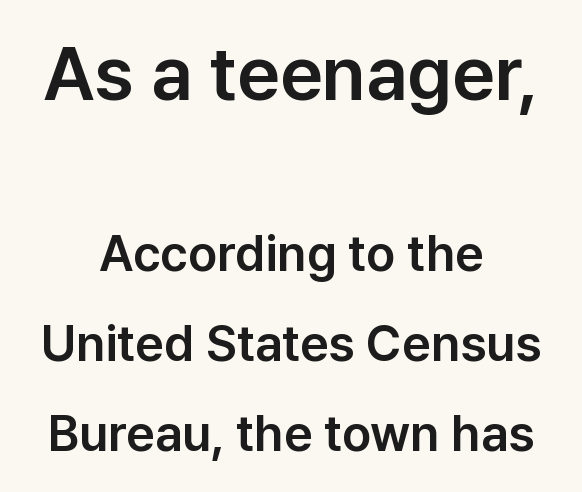
The image shows 75 px sans-serif type, upright; set centered, line spacing 1.8x, normal letter spacing, not underlined; the first (top) block is 1.5x larger; low stroke contrast and a medium x-height.
